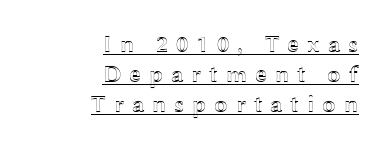
A continuous stroke trails under the words, as in a hyperlink. How would I describe the line gaps? Plain and ordinary. How are the letters spaced? Widely, with obvious added tracking. The lettering stays uniformly vertical, giving the passage a roman look. The rendering anchors every line to the right-hand side.
